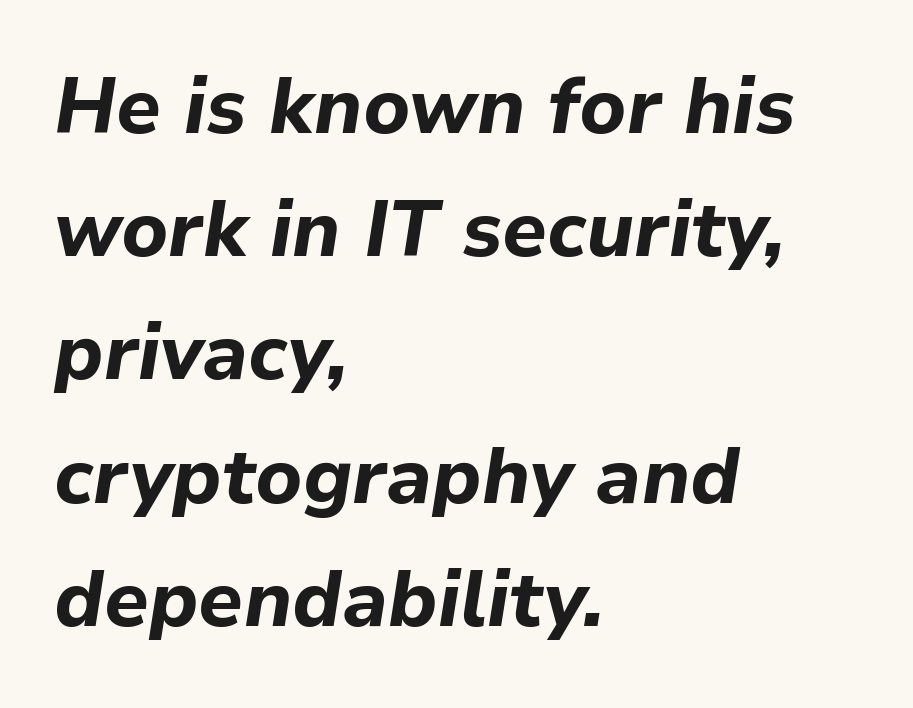
Compared with a centered layout, this one pins lines to the left instead. Glance below the letters and you will spot only blank space. Chunky letters — that's bold for sure. The axis of the letterforms is tilted away from vertical.
